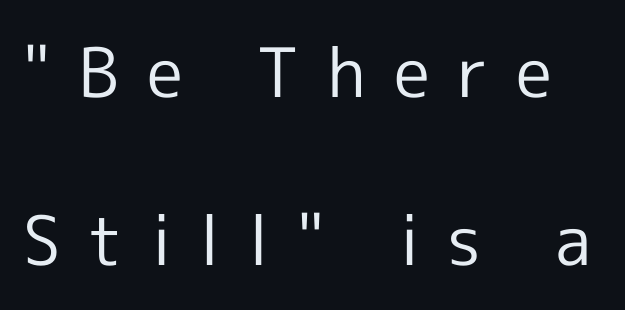
{"serif": "no", "italic": "no", "bold": "no", "weight": "regular", "width": "normal", "x_height": "medium", "monospaced": "no", "underline": "no", "line_spacing": "loose", "line_spacing_ratio": 2.47, "letter_spacing": "wide", "letter_spacing_em": 0.41, "glyph_px": 68}
